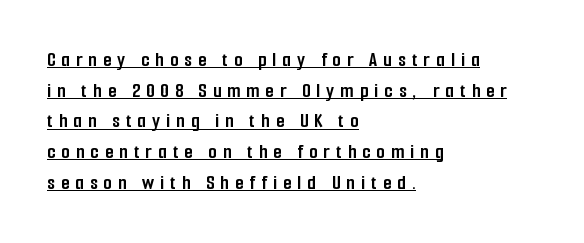
Interline gaps are of average width in this sample. The tracking reads as deliberately expanded to a designer's eye. The axis of the letterforms is exactly vertical. In terms of weight, the rendering is a true, heavy bold.
